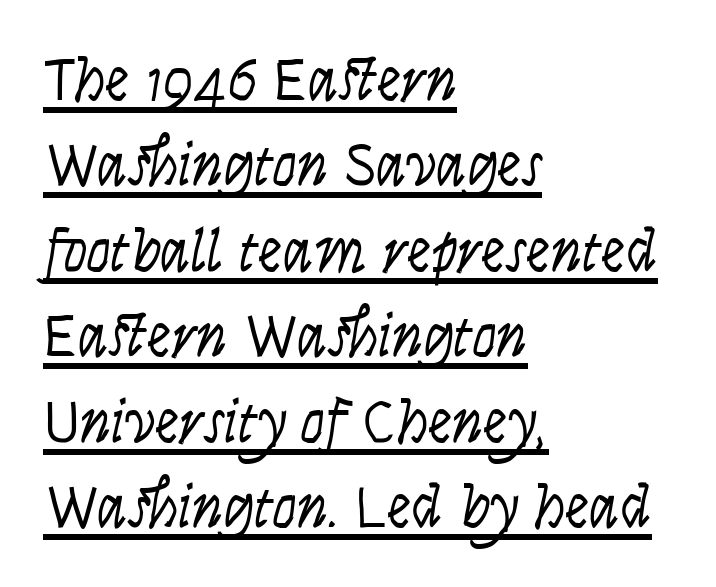
{"italic": "yes", "lean": "right", "slant_degrees": 9, "bold": "no", "weight": "light", "width": "condensed", "stroke_contrast": "low", "x_height": "large", "monospaced": "no", "underline": "yes", "align": "left", "line_spacing": "normal", "line_spacing_ratio": 1.4, "letter_spacing": "normal", "letter_spacing_em": 0.0, "glyph_px": 61}
